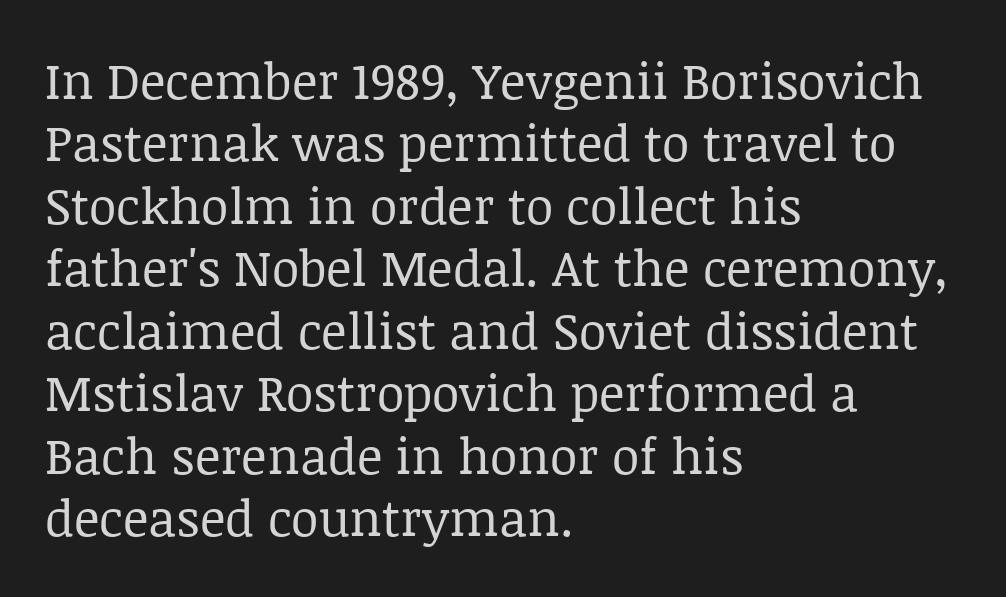
Q: Is the text bold? A: No.
Q: Is the text italic (slanted)? A: No, it is upright.
Q: Is the typeface a serif or a sans-serif typeface? A: Serif.
Q: Is the text underlined? A: No.
Q: How is the paragraph aligned? A: Left-aligned.
Q: Is the spacing between letters normal or unusually wide? A: Normal.
Q: Is the spacing between lines tight, normal or loose? A: Normal.
Q: Width (condensed, normal, or wide)? A: Normal.
Q: Stroke contrast? A: Low.
Q: x-height? A: Large.
Q: Monospaced? A: No.
